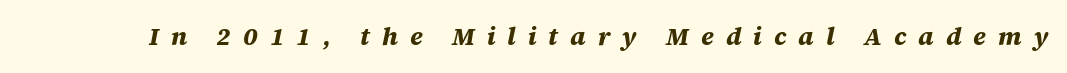
{"italic": "yes", "lean": "right", "slant_degrees": 12, "bold": "yes", "underline": "no", "letter_spacing": "wide", "letter_spacing_em": 0.48, "glyph_px": 25}
